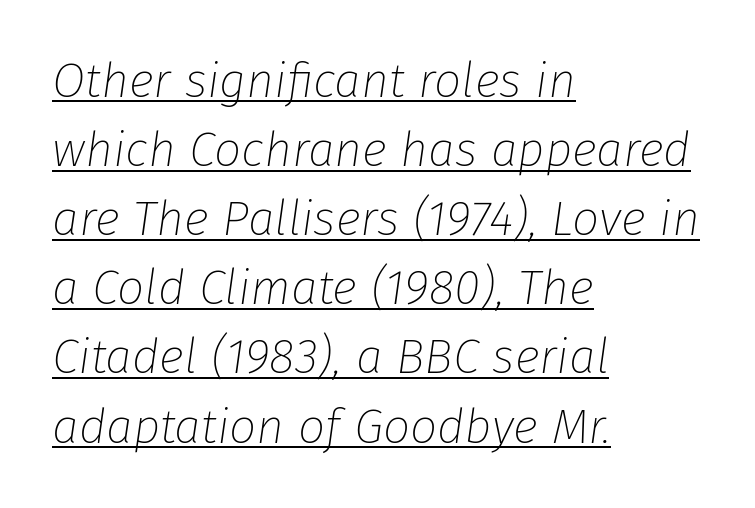
Q: Is the text bold? A: No.
Q: Is the text italic (slanted)? A: Yes, it leans right by about 8 degrees.
Q: Is the text underlined? A: Yes.
Q: How is the paragraph aligned? A: Left-aligned.
Q: Is the spacing between letters normal or unusually wide? A: Normal.
Q: Is the spacing between lines tight, normal or loose? A: Normal.
Q: Width (condensed, normal, or wide)? A: Normal.
Q: Stroke contrast? A: Low.
Q: x-height? A: Medium.
Q: Monospaced? A: No.
